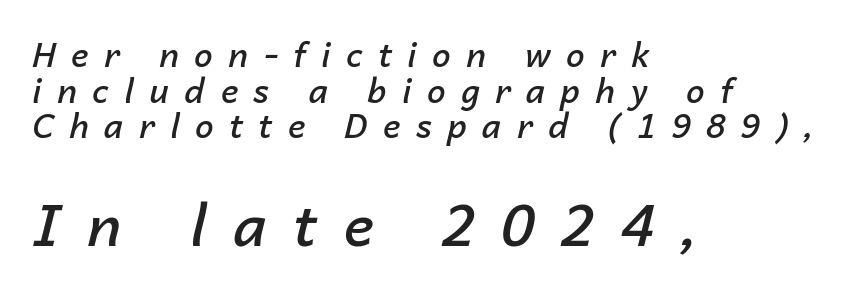
The text carries the slant typical of an italic or oblique font. Descender tails drop into unmarked territory. The tracking jumps out immediately: characters are airy and widely separated. Short and long lines alike share a common starting point at left. These lines are rendered in a variable-pitch font. Typographic density is moderately raised because the face is semibold.
